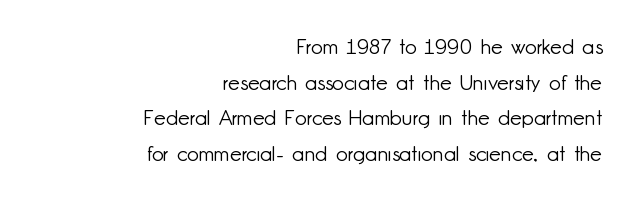
{"italic": "no", "bold": "no", "underline": "no", "align": "right", "line_spacing": "normal", "line_spacing_ratio": 1.7, "letter_spacing": "normal", "letter_spacing_em": 0.0, "glyph_px": 21}
